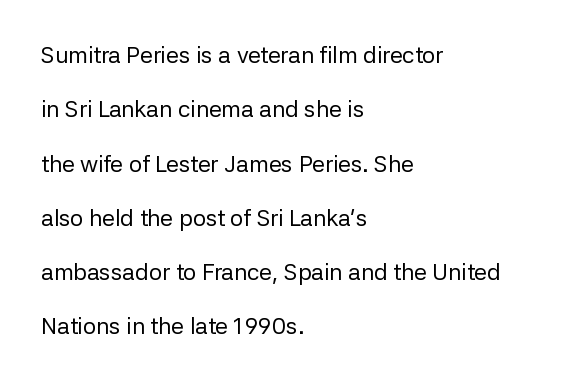
The image shows 23 px text type, upright; set left-aligned, loose line spacing (2.36x), normal letter spacing, not underlined.
